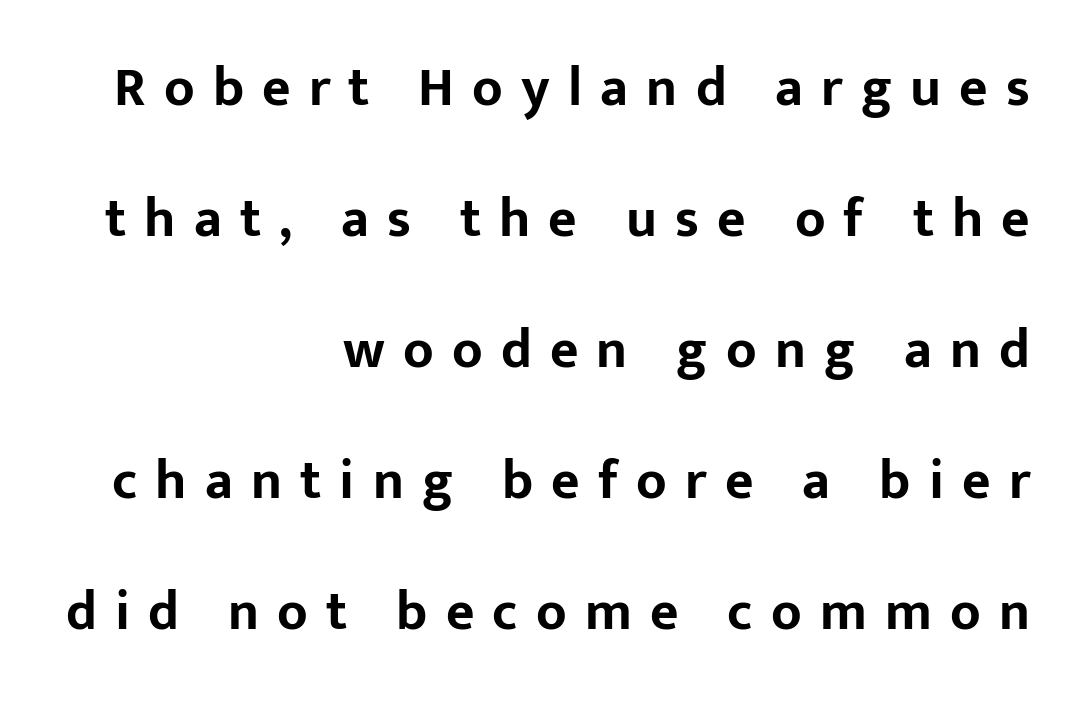
{"serif": "no", "italic": "no", "bold": "yes", "weight": "bold", "width": "normal", "stroke_contrast": "low", "x_height": "medium", "monospaced": "no", "underline": "no", "align": "right", "line_spacing": "loose", "line_spacing_ratio": 2.38, "letter_spacing": "wide", "letter_spacing_em": 0.33, "glyph_px": 55}
